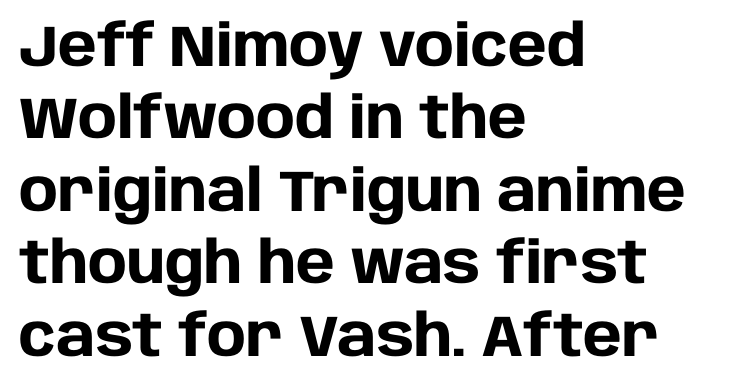
The image shows 58 px heavy sans-serif type, upright; set left-aligned, normal line spacing (1.25x), normal letter spacing, not underlined; low stroke contrast and a large x-height.
